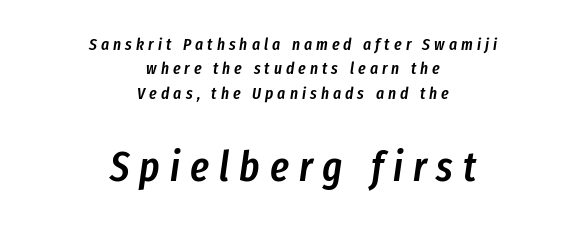
The image shows 42 px semibold, condensed type, italic (leaning right); set centered, normal line spacing (1.43x), unusually wide letter spacing (+0.24 em), not underlined; the second (bottom) block is 2.47x larger; low stroke contrast and a medium x-height.
